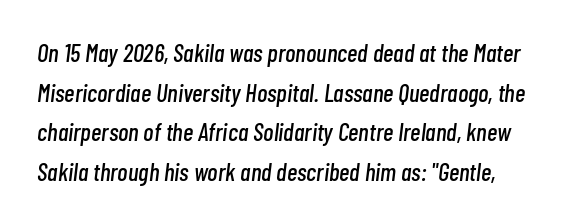
Is the letter spacing exaggerated? No — it looks like the ordinary default. The passage shown stacks its lines at a standard gap. The baseline area is clear. Tall strokes in this sample are angled rather than plumb.
